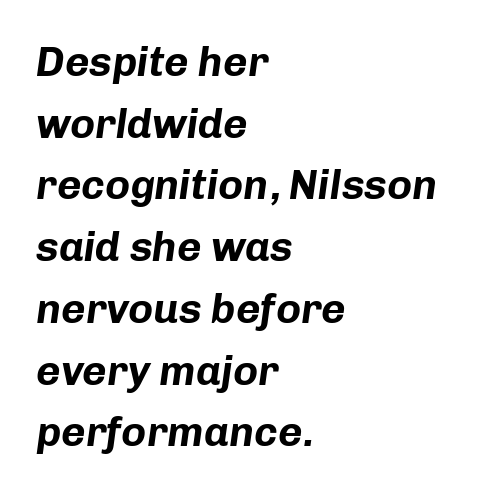
{"italic": "yes", "lean": "right", "slant_degrees": 8, "bold": "yes", "weight": "bold", "width": "normal", "stroke_contrast": "low", "x_height": "medium", "monospaced": "no", "underline": "no", "align": "left", "line_spacing": "normal", "line_spacing_ratio": 1.47, "letter_spacing": "normal", "letter_spacing_em": 0.0, "glyph_px": 42}
